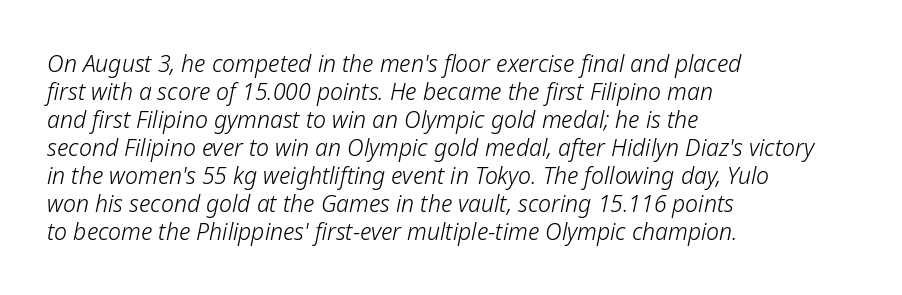
The face looks like a standard text weight, possibly lighter. This is oblique type, the kind used for emphasis or titles. The passage shown is not underscored anywhere. One-word summary of the alignment: left.
